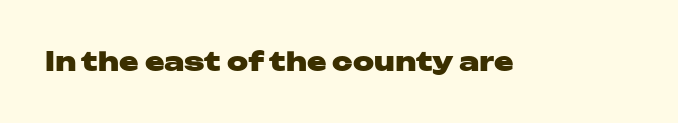
Q: Is the text bold? A: Yes.
Q: Is the text italic (slanted)? A: No, it is upright.
Q: Is the text underlined? A: No.
Q: Is the spacing between letters normal or unusually wide? A: Normal.
